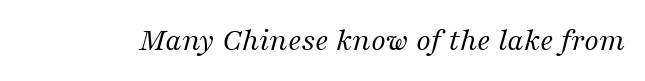
{"serif": "yes", "italic": "yes", "lean": "right", "slant_degrees": 16, "bold": "no", "weight": "regular", "width": "normal", "stroke_contrast": "medium", "x_height": "medium", "monospaced": "no", "underline": "no", "letter_spacing": "normal", "letter_spacing_em": 0.0, "glyph_px": 33}
